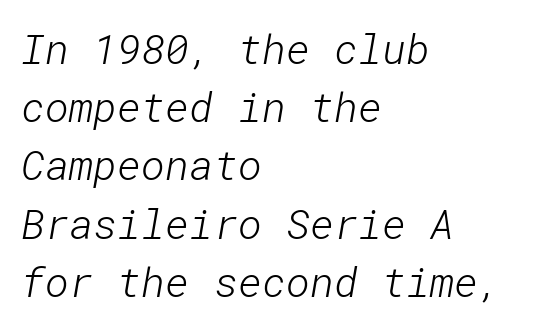
The passage shown is not bold in any degree. To sum up the face: it is a sans, with no serifs. Leading: standard. Lines of text with bare space underneath. The lines are quadded left. In terms of letterspacing, this is plain default setting.
